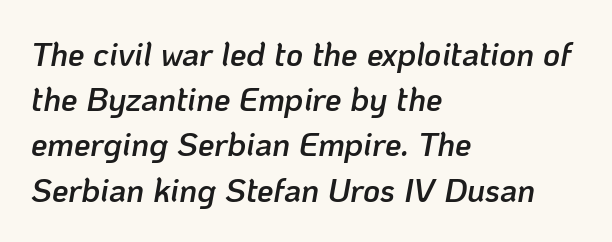
The image shows 33 px semibold type, italic (leaning right); set left-aligned, normal line spacing (1.37x), normal letter spacing, not underlined; low stroke contrast and a medium x-height.
